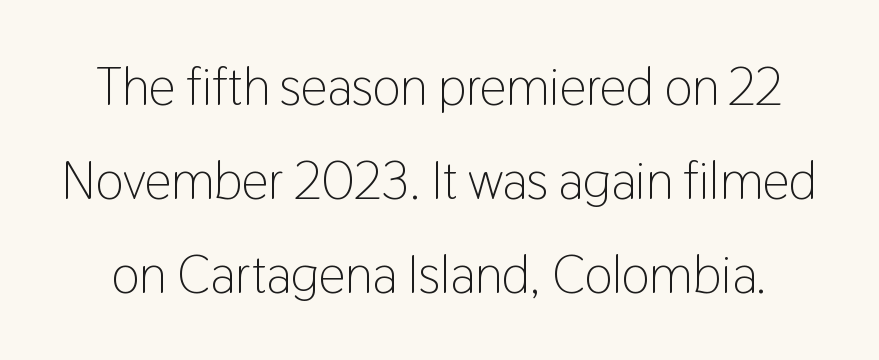
The image shows 53 px light, condensed sans-serif type, upright; set line spacing 1.77x, normal letter spacing, not underlined; low stroke contrast and a medium x-height.
